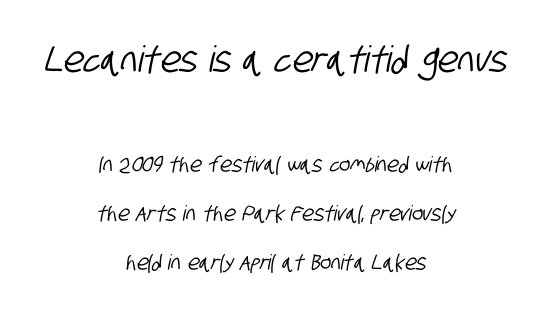
Q: Is the typeface a serif or a sans-serif typeface? A: Sans-serif.
Q: Is the text underlined? A: No.
Q: How is the paragraph aligned? A: Centered.
Q: Is the spacing between letters normal or unusually wide? A: Normal.
Q: Is the spacing between lines tight, normal or loose? A: Loose.
Q: Which block of text is set in a larger size, the first (top) or the second (bottom)? A: The first (top) one.
Q: Width (condensed, normal, or wide)? A: Condensed.
Q: Stroke contrast? A: Low.
Q: x-height? A: Large.
Q: Monospaced? A: No.
